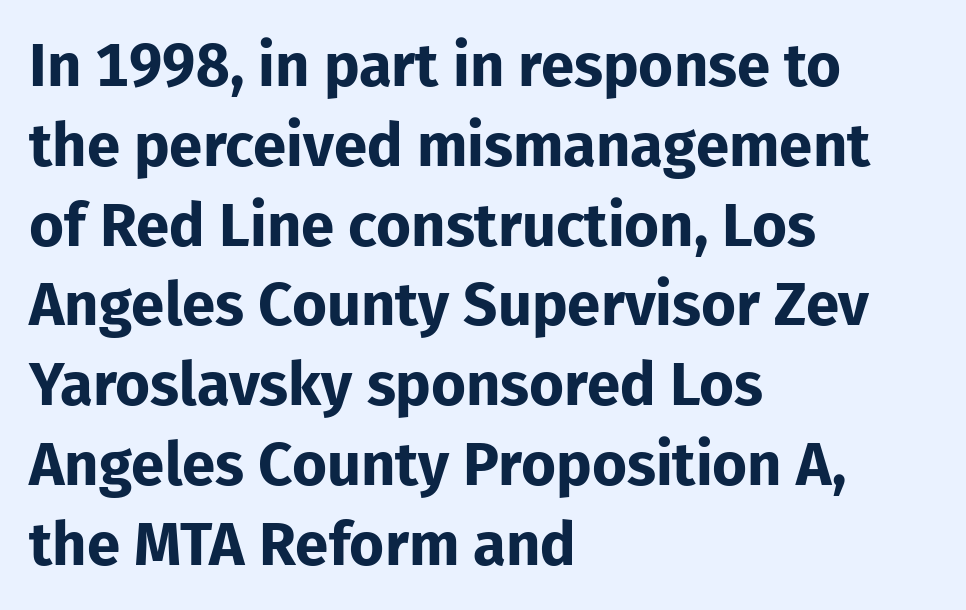
Q: Is the text bold? A: Yes.
Q: Is the text italic (slanted)? A: No, it is upright.
Q: Is the typeface a serif or a sans-serif typeface? A: Sans-serif.
Q: Is the text underlined? A: No.
Q: How is the paragraph aligned? A: Left-aligned.
Q: Is the spacing between letters normal or unusually wide? A: Normal.
Q: Is the spacing between lines tight, normal or loose? A: Normal.
Q: Width (condensed, normal, or wide)? A: Normal.
Q: Stroke contrast? A: Low.
Q: x-height? A: Medium.
Q: Monospaced? A: No.
